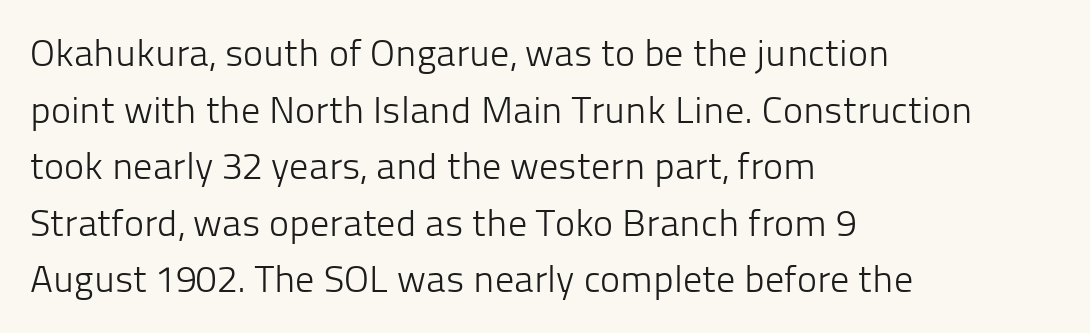
{"serif": "no", "italic": "no", "bold": "no", "weight": "light", "width": "normal", "stroke_contrast": "low", "x_height": "medium", "monospaced": "no", "underline": "no", "align": "left", "line_spacing": "normal", "line_spacing_ratio": 1.49, "letter_spacing": "normal", "letter_spacing_em": 0.0, "glyph_px": 38}
